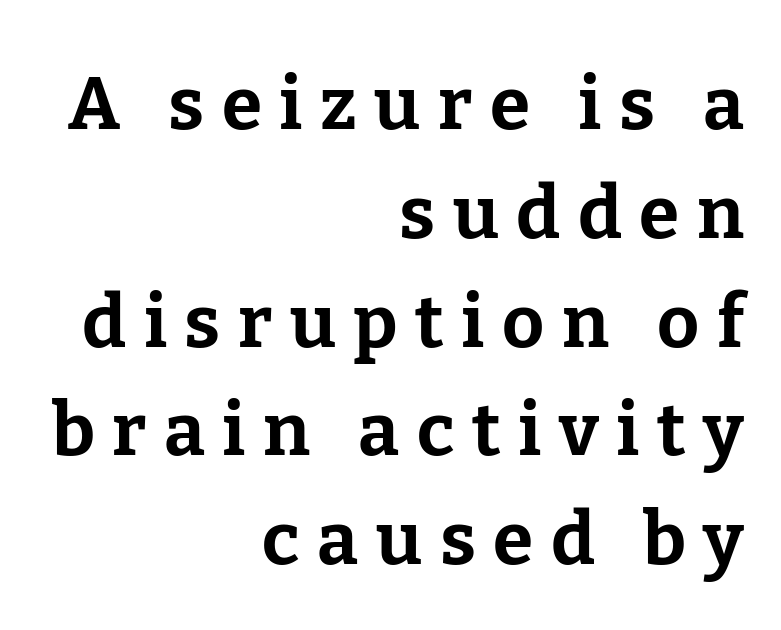
Q: Is the text bold? A: Yes.
Q: Is the text italic (slanted)? A: No, it is upright.
Q: Is the typeface a serif or a sans-serif typeface? A: Serif.
Q: Is the text underlined? A: No.
Q: How is the paragraph aligned? A: Right-aligned.
Q: Is the spacing between letters normal or unusually wide? A: Unusually wide.
Q: Is the spacing between lines tight, normal or loose? A: Normal.
Q: Width (condensed, normal, or wide)? A: Normal.
Q: Stroke contrast? A: Low.
Q: x-height? A: Medium.
Q: Monospaced? A: No.
